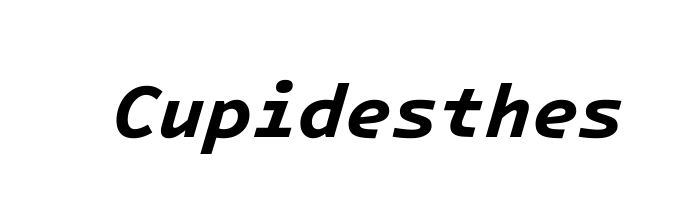
As a designer I'd log this as weight 700, bold. Just letters on the line, the space beneath them empty. Monospaced: the letters line up in strict vertical columns. Italic: yes, the glyphs are oblique. Look at the tracking — it's just the regular setting, nothing added.
